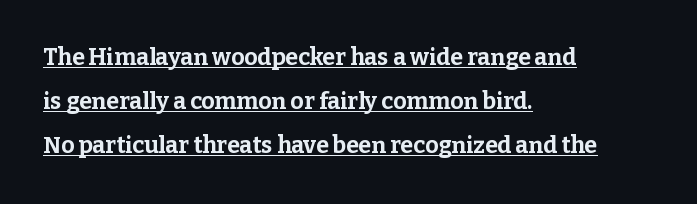
Q: Is the text bold? A: Yes.
Q: Is the text italic (slanted)? A: No, it is upright.
Q: Is the text underlined? A: Yes.
Q: How is the paragraph aligned? A: Left-aligned.
Q: Is the spacing between letters normal or unusually wide? A: Normal.
Q: Is the spacing between lines tight, normal or loose? A: Loose.
